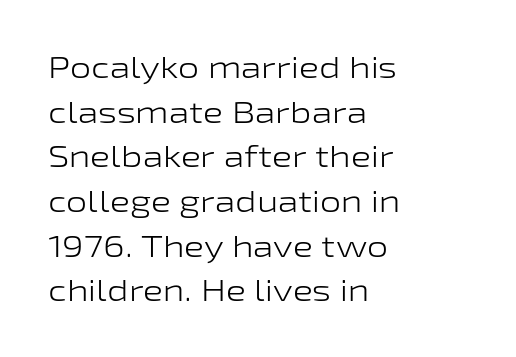
Q: Is the text bold? A: No.
Q: Is the text italic (slanted)? A: No, it is upright.
Q: Is the typeface a serif or a sans-serif typeface? A: Sans-serif.
Q: Is the text underlined? A: No.
Q: How is the paragraph aligned? A: Left-aligned.
Q: Is the spacing between letters normal or unusually wide? A: Normal.
Q: Is the spacing between lines tight, normal or loose? A: Normal.
Q: Width (condensed, normal, or wide)? A: Wide.
Q: Stroke contrast? A: Low.
Q: x-height? A: Medium.
Q: Monospaced? A: No.
